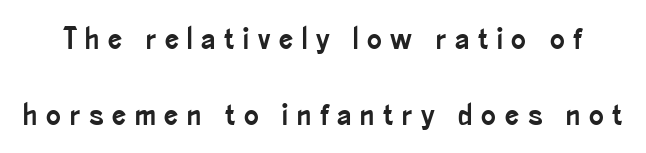
{"serif": "no", "italic": "no", "width": "condensed", "stroke_contrast": "low", "x_height": "small", "monospaced": "no", "underline": "no", "line_spacing": "loose", "line_spacing_ratio": 2.46, "letter_spacing": "wide", "letter_spacing_em": 0.28, "glyph_px": 31}
